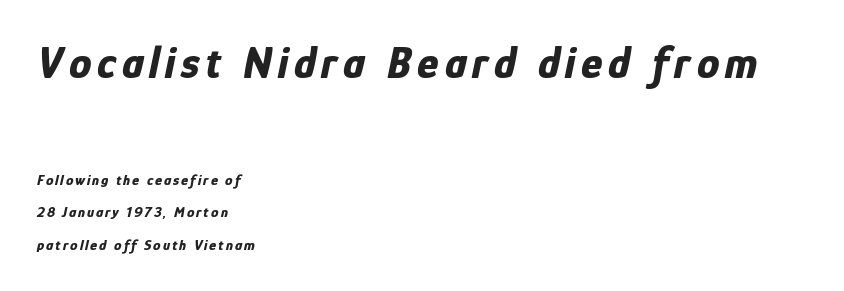
Short and long lines alike share a common starting point at left. Character size in the leading block exceeds that of the trailing block. Beneath every word, the page is bare. Does the leading feel generous? Absolutely, it's lavish. On the weight axis this lands at bold, roughly 700. The passage shown is typed in a proportional face where columns would drift.
